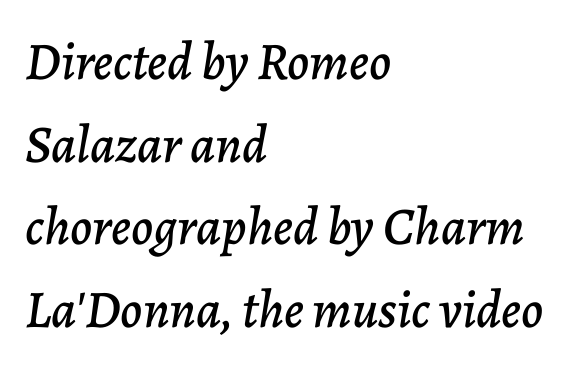
The rendering applies a slant to the glyphs. This rendering features lettering with no underline. The rendering keeps characters at their native spacing. You could not count columns in this text — the font is proportionally spaced. Teacher's note: observe the even left margin — that is flush-left alignment. Vertical spacing — default.
